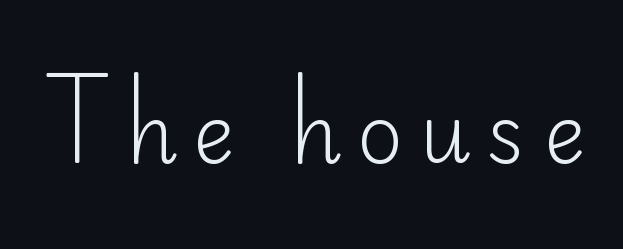
The image shows 80 px light sans-serif type, upright; set not underlined; low stroke contrast and a small x-height.
